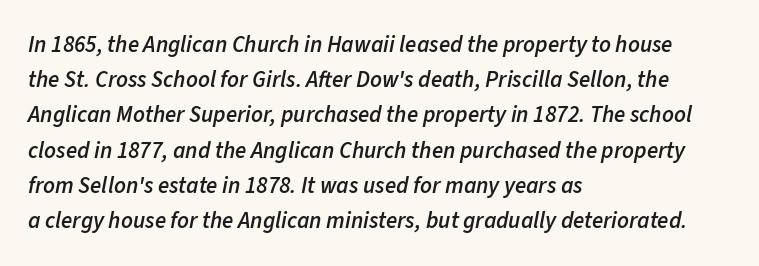
Q: Is the text bold? A: Semi-bold.
Q: Is the text italic (slanted)? A: Yes, it leans right by about 11 degrees.
Q: Is the text underlined? A: No.
Q: How is the paragraph aligned? A: Left-aligned.
Q: Is the spacing between letters normal or unusually wide? A: Normal.
Q: Is the spacing between lines tight, normal or loose? A: Normal.
